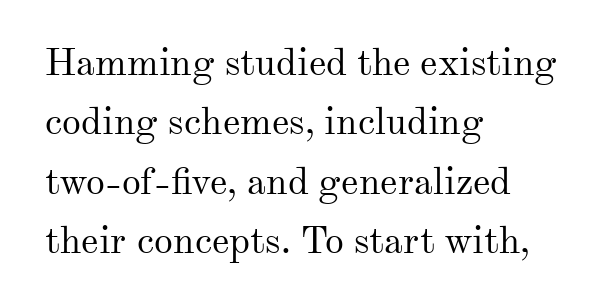
The image shows 38 px regular-weight serif type, upright; set left-aligned, normal line spacing (1.56x), normal letter spacing, not underlined; medium stroke contrast and a small x-height.
